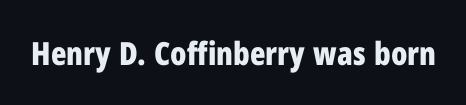
Q: Is the text bold? A: Yes.
Q: Is the text italic (slanted)? A: No, it is upright.
Q: Is the typeface a serif or a sans-serif typeface? A: Sans-serif.
Q: Is the text underlined? A: No.
Q: Is the spacing between letters normal or unusually wide? A: Normal.
Q: Width (condensed, normal, or wide)? A: Condensed.
Q: Stroke contrast? A: Low.
Q: x-height? A: Medium.
Q: Monospaced? A: No.
